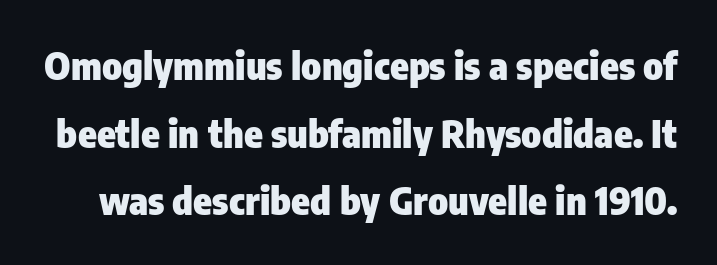
Proportional: the letters do not fall into vertical columns. Weight: bold. Type style note: lacks serifs. Is the letter spacing exaggerated? No — it looks like the ordinary default.
